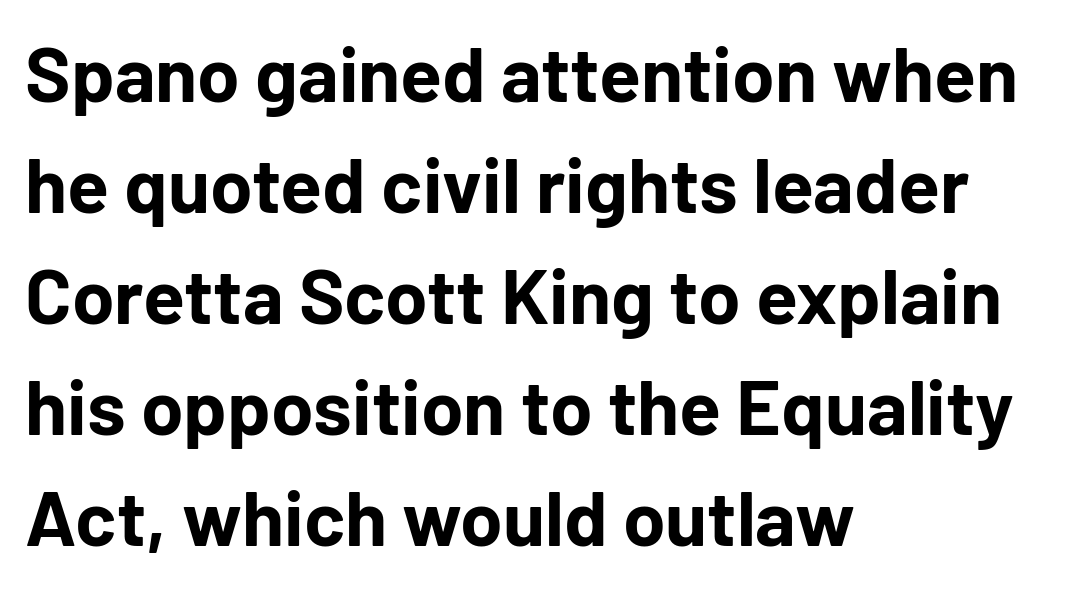
Weight check: bold — yes, fully. The space between consecutive lines is moderate. The letters stand straight up with perfectly vertical stems. The passage shown is not underscored anywhere.
